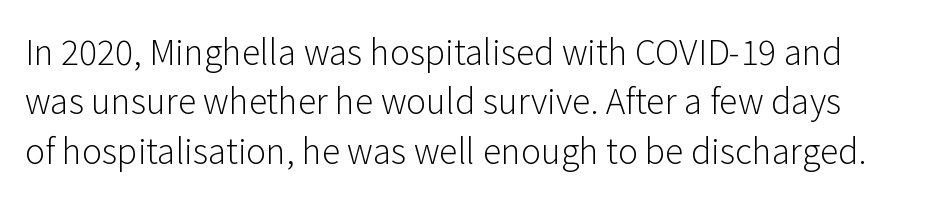
The image shows 34 px light sans-serif type, upright; set normal line spacing (1.45x), normal letter spacing, not underlined; low stroke contrast and a medium x-height.
